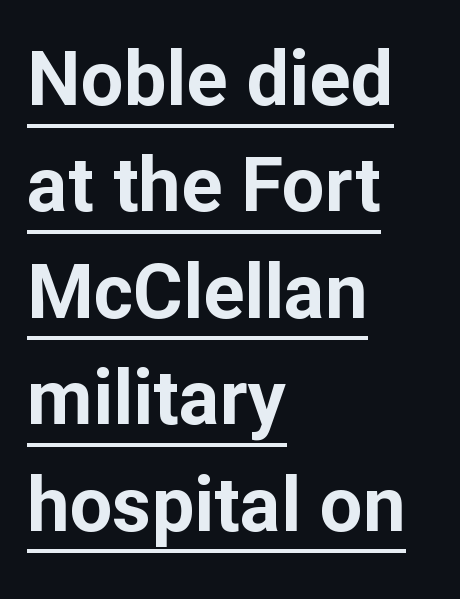
{"serif": "no", "italic": "no", "bold": "yes", "weight": "bold", "width": "normal", "stroke_contrast": "low", "x_height": "medium", "monospaced": "no", "underline": "yes", "align": "left", "line_spacing": "normal", "line_spacing_ratio": 1.4, "letter_spacing": "normal", "letter_spacing_em": 0.0, "glyph_px": 76}
